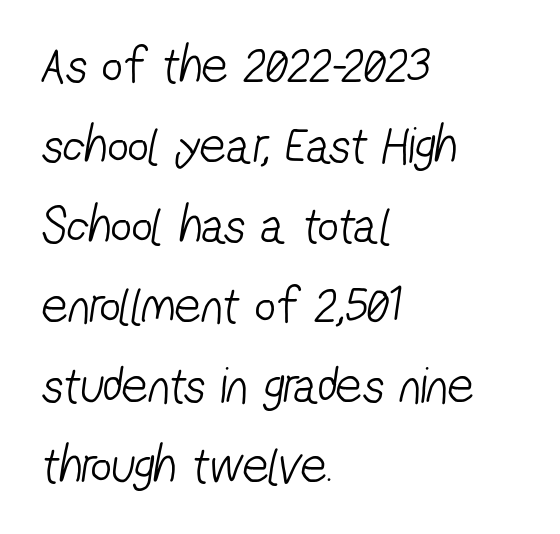
{"serif": "no", "bold": "no", "weight": "light", "width": "condensed", "stroke_contrast": "low", "x_height": "medium", "monospaced": "no", "underline": "no", "align": "left", "line_spacing": "normal", "line_spacing_ratio": 1.54, "letter_spacing": "normal", "letter_spacing_em": 0.0, "glyph_px": 52}
